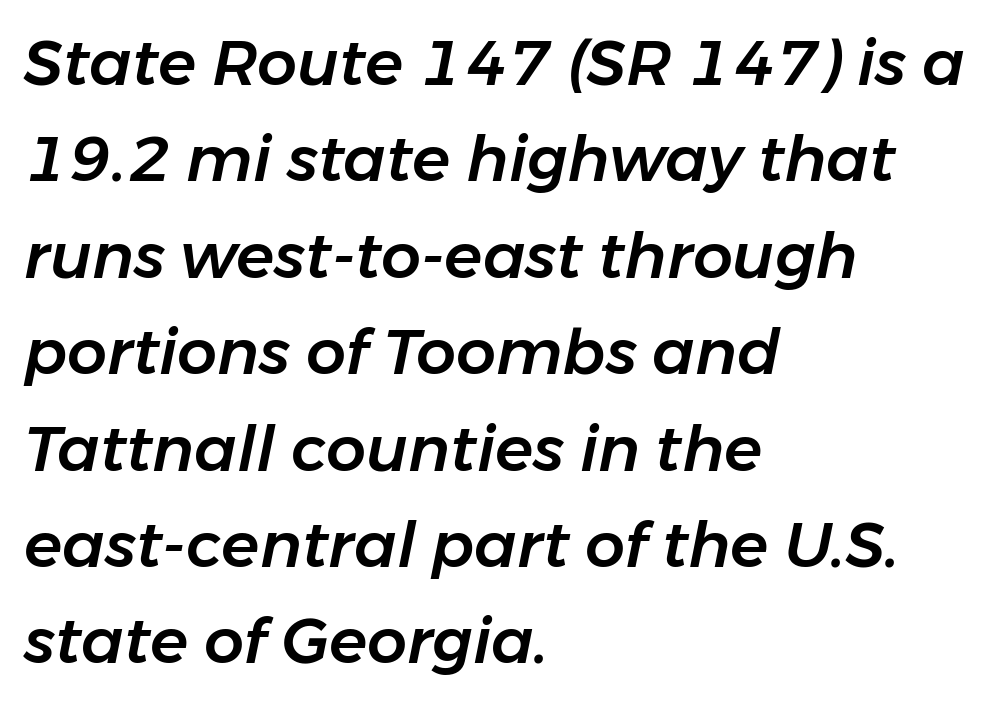
Q: Is the text italic (slanted)? A: Yes, it leans right by about 11 degrees.
Q: Is the text underlined? A: No.
Q: How is the paragraph aligned? A: Left-aligned.
Q: Is the spacing between letters normal or unusually wide? A: Normal.
Q: Is the spacing between lines tight, normal or loose? A: Normal.
Q: Width (condensed, normal, or wide)? A: Normal.
Q: Stroke contrast? A: Low.
Q: x-height? A: Medium.
Q: Monospaced? A: No.
